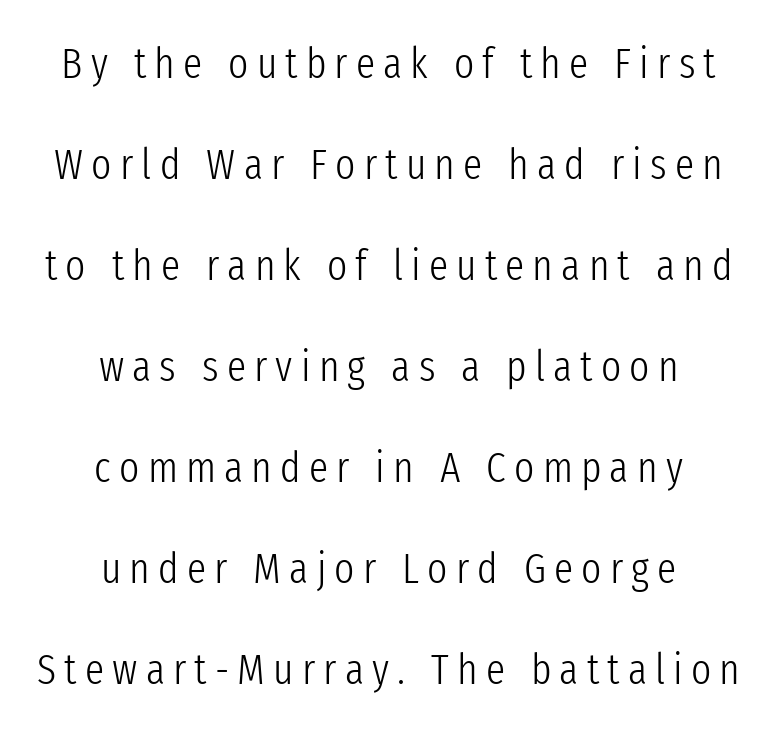
The image shows 43 px light, condensed sans-serif type, upright; set centered, loose line spacing (2.35x), not underlined; low stroke contrast and a medium x-height.
